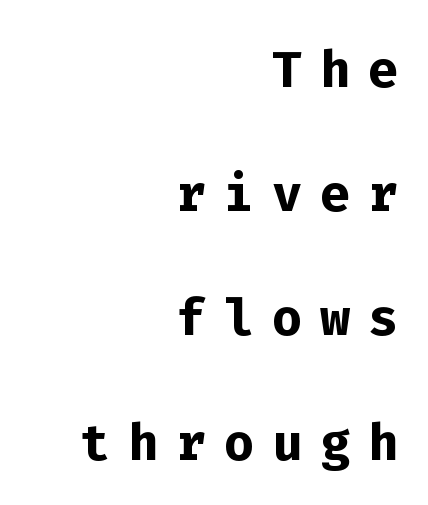
{"serif": "no", "italic": "no", "bold": "yes", "weight": "semibold", "width": "normal", "stroke_contrast": "low", "x_height": "medium", "monospaced": "yes", "underline": "no", "align": "right", "line_spacing_ratio": 1.75, "letter_spacing": "wide", "letter_spacing_em": 0.25, "glyph_px": 71}
